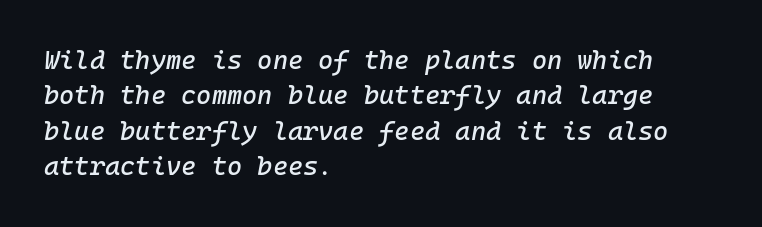
{"italic": "yes", "lean": "right", "slant_degrees": 10, "underline": "no", "align": "left", "line_spacing": "normal", "line_spacing_ratio": 1.36, "letter_spacing": "normal", "letter_spacing_em": 0.0, "glyph_px": 26}
